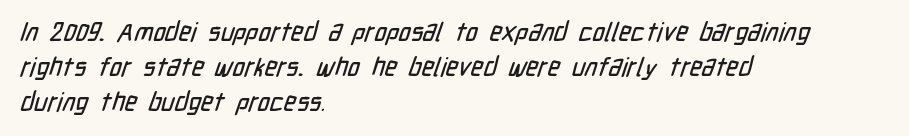
The image shows 26 px text type; set left-aligned, normal line spacing (1.35x), normal letter spacing, not underlined.
